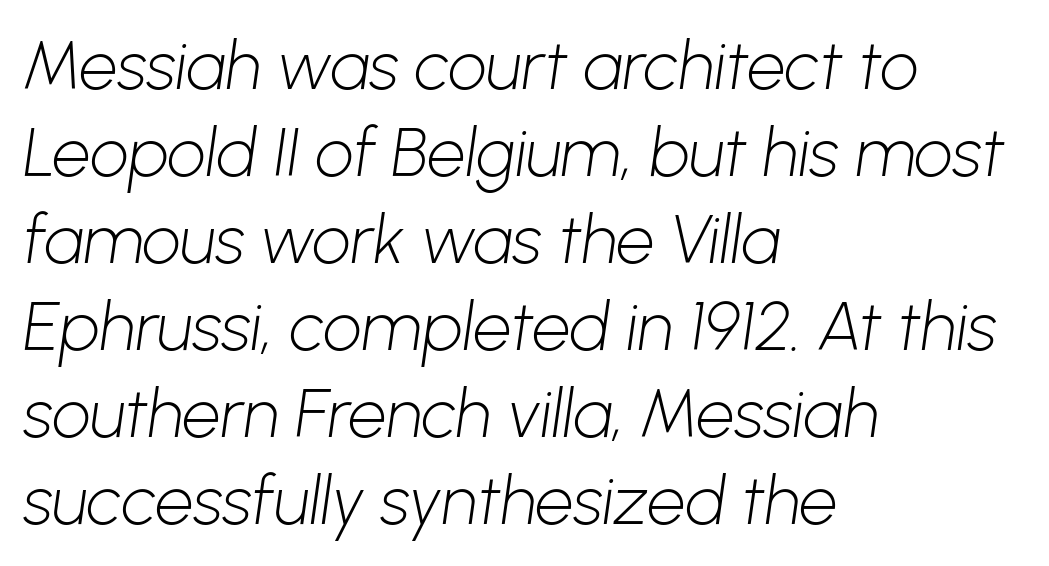
{"serif": "no", "bold": "no", "weight": "light", "width": "normal", "stroke_contrast": "low", "x_height": "medium", "monospaced": "no", "underline": "no", "align": "left", "line_spacing": "normal", "line_spacing_ratio": 1.28, "letter_spacing": "normal", "letter_spacing_em": 0.0, "glyph_px": 68}
